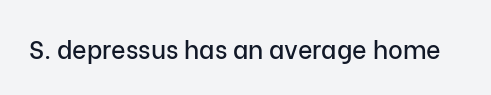
Q: Is the text italic (slanted)? A: No, it is upright.
Q: Is the text underlined? A: No.
Q: Is the spacing between letters normal or unusually wide? A: Normal.
